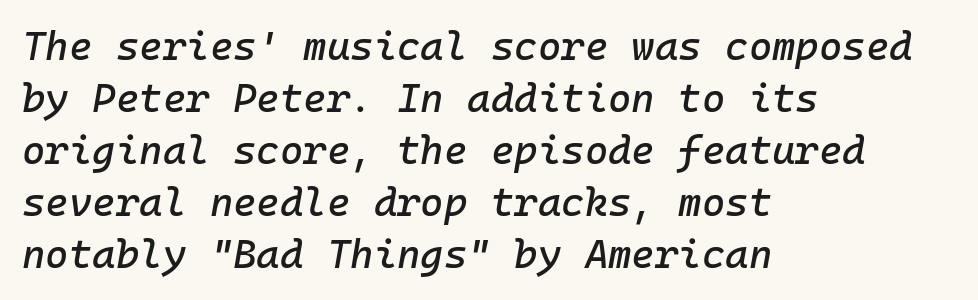
Q: Is the text italic (slanted)? A: Yes, it leans right by about 10 degrees.
Q: Is the text underlined? A: No.
Q: How is the paragraph aligned? A: Left-aligned.
Q: Is the spacing between letters normal or unusually wide? A: Normal.
Q: Is the spacing between lines tight, normal or loose? A: Normal.
Q: Width (condensed, normal, or wide)? A: Normal.
Q: Stroke contrast? A: Low.
Q: x-height? A: Medium.
Q: Monospaced? A: Yes.
